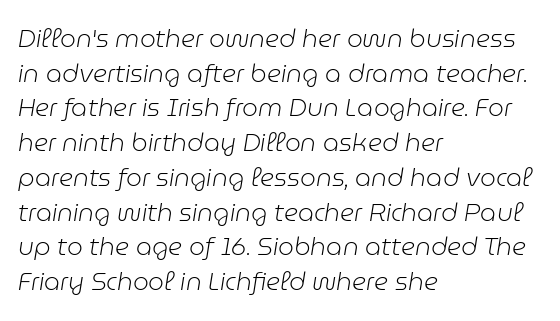
The image shows 25 px text type, italic (leaning right); set left-aligned, normal line spacing (1.39x), normal letter spacing, not underlined.
